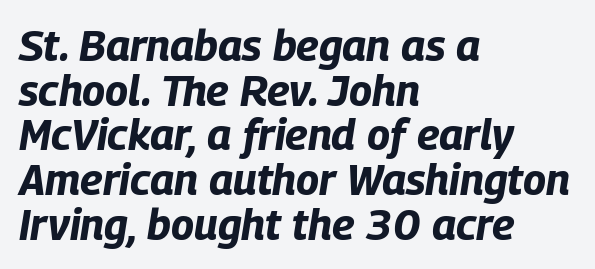
{"italic": "yes", "lean": "right", "slant_degrees": 9, "bold": "yes", "weight": "bold", "width": "condensed", "stroke_contrast": "low", "x_height": "large", "monospaced": "no", "underline": "no", "align": "left", "line_spacing": "tight", "line_spacing_ratio": 1.04, "letter_spacing": "normal", "letter_spacing_em": 0.0, "glyph_px": 43}
